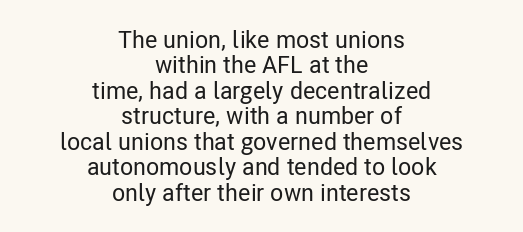
Q: Is the text italic (slanted)? A: No, it is upright.
Q: Is the text underlined? A: No.
Q: How is the paragraph aligned? A: Centered.
Q: Is the spacing between letters normal or unusually wide? A: Normal.
Q: Is the spacing between lines tight, normal or loose? A: Tight.
